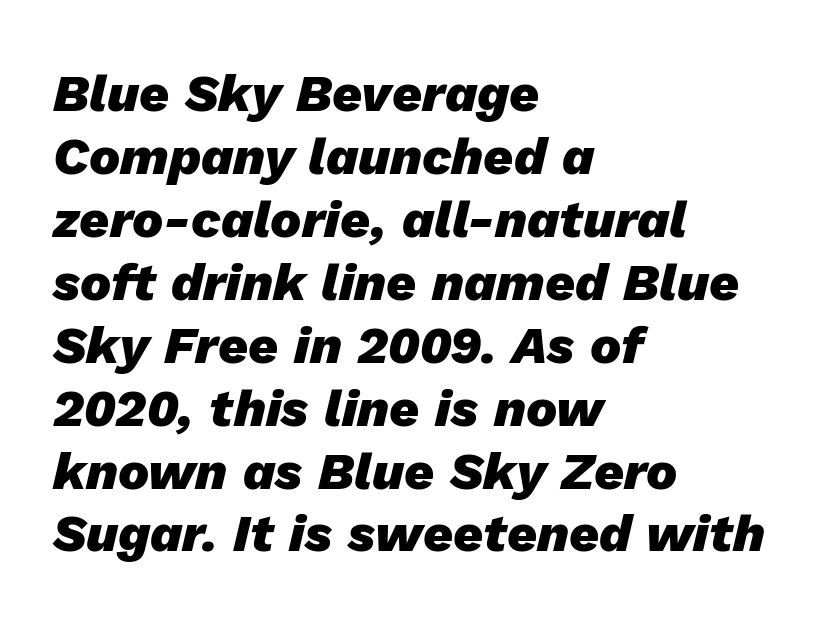
The image shows 52 px heavy type, italic (leaning right); set left-aligned, line spacing 1.21x, normal letter spacing, not underlined; low stroke contrast and a medium x-height.
